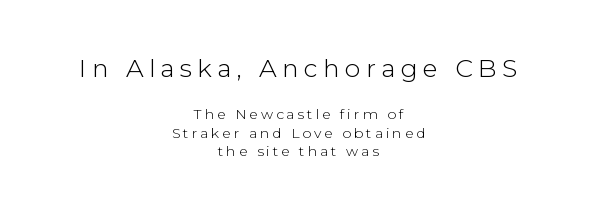
Does extra space separate the letters? Yes, quite a lot of it. Vertical spacing — default. Large over small — that's the arrangement of the two blocks here. The whitespace from short lines is split evenly between both sides.
